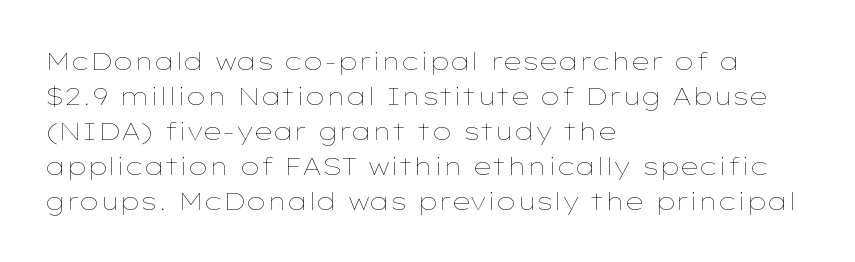
The image shows 25 px text type, upright; set left-aligned, normal line spacing (1.4x), normal letter spacing, not underlined.
